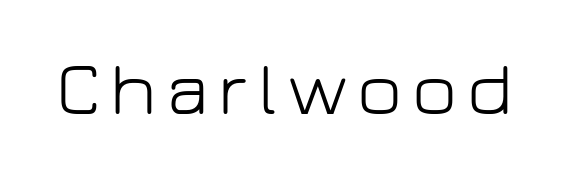
Q: Is the text bold? A: No.
Q: Is the text italic (slanted)? A: No, it is upright.
Q: Is the typeface a serif or a sans-serif typeface? A: Sans-serif.
Q: Is the text underlined? A: No.
Q: Width (condensed, normal, or wide)? A: Normal.
Q: Stroke contrast? A: Low.
Q: x-height? A: Medium.
Q: Monospaced? A: No.
